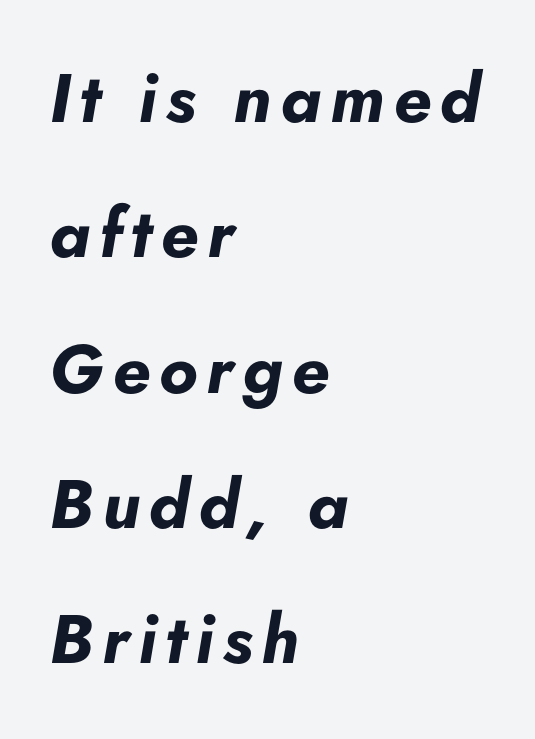
Q: Is the text bold? A: Yes.
Q: Is the text italic (slanted)? A: Yes, it leans right by about 5 degrees.
Q: Is the text underlined? A: No.
Q: How is the paragraph aligned? A: Left-aligned.
Q: Is the spacing between lines tight, normal or loose? A: Loose.
Q: Width (condensed, normal, or wide)? A: Normal.
Q: Stroke contrast? A: Low.
Q: x-height? A: Small.
Q: Monospaced? A: No.
